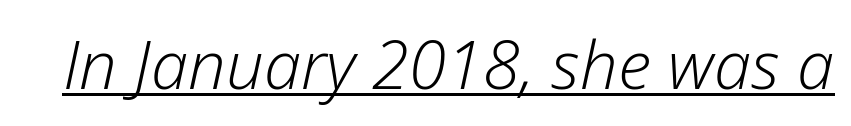
You can tell it's italic because the verticals aren't actually vertical. The face used here is proportionally spaced, like ordinary book or web type. No extra ink here — the face is not bold. A rule runs beneath these lines of type. The letterforms sit shoulder to shoulder at normal distance.
